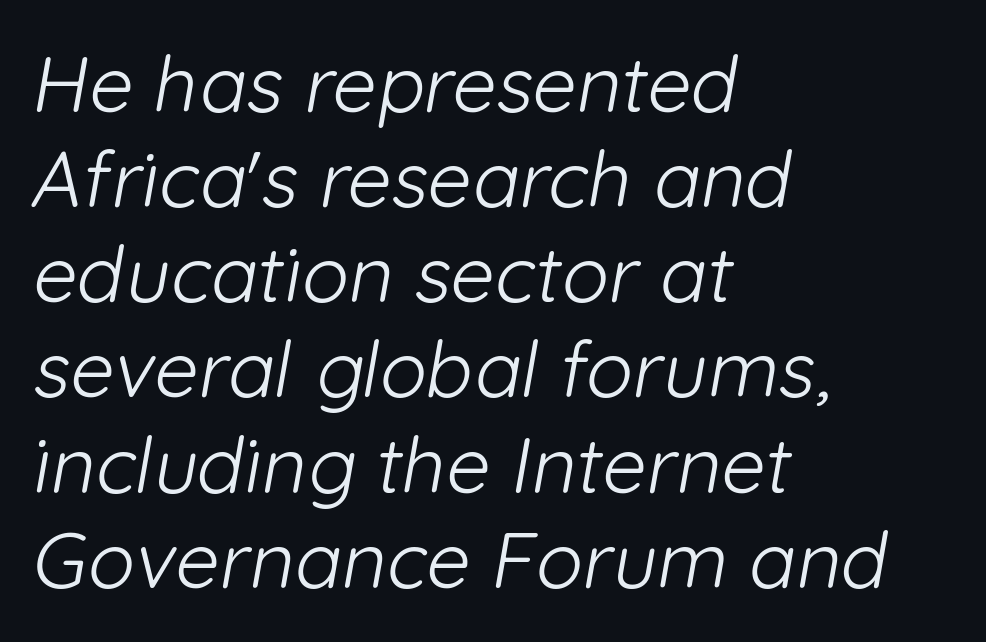
{"serif": "no", "bold": "no", "weight": "light", "width": "normal", "stroke_contrast": "low", "x_height": "medium", "monospaced": "no", "underline": "no", "align": "left", "line_spacing_ratio": 1.22, "letter_spacing": "normal", "letter_spacing_em": 0.0, "glyph_px": 78}
